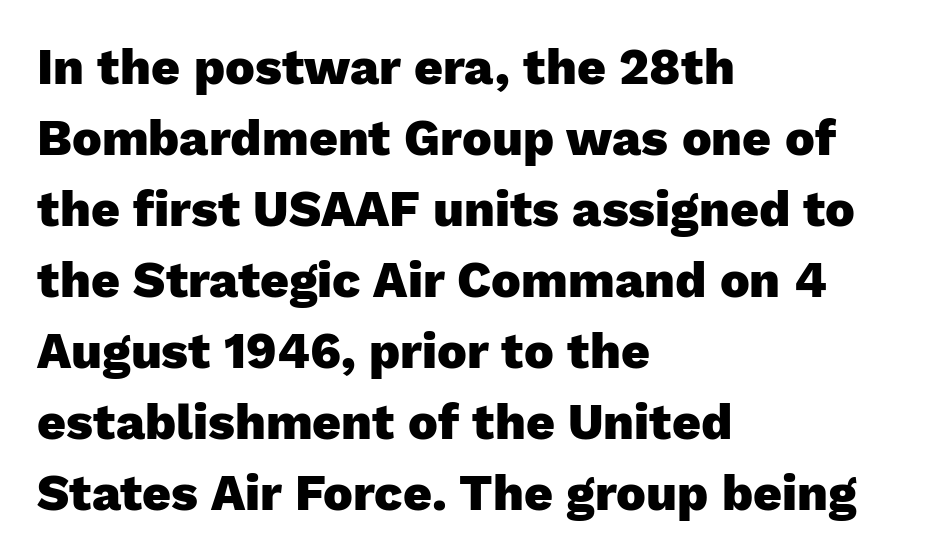
The zone under the glyphs is completely vacant. Words appear dense and cohesive because spacing is normal. The rendering shows plain stroke endings on the letterforms — a sans-serif design. The leading is moderate, giving the passage an even texture. Looks like regular typesetting: each glyph gets only the width it needs.
